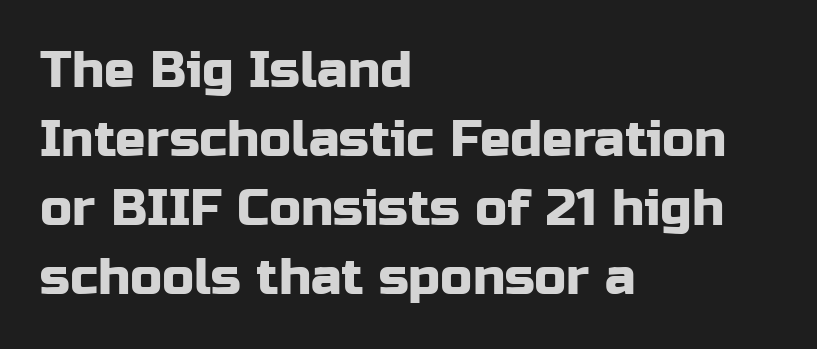
{"serif": "no", "italic": "no", "width": "normal", "stroke_contrast": "low", "x_height": "medium", "monospaced": "no", "underline": "no", "align": "left", "line_spacing": "normal", "line_spacing_ratio": 1.35, "letter_spacing": "normal", "letter_spacing_em": 0.0, "glyph_px": 51}
